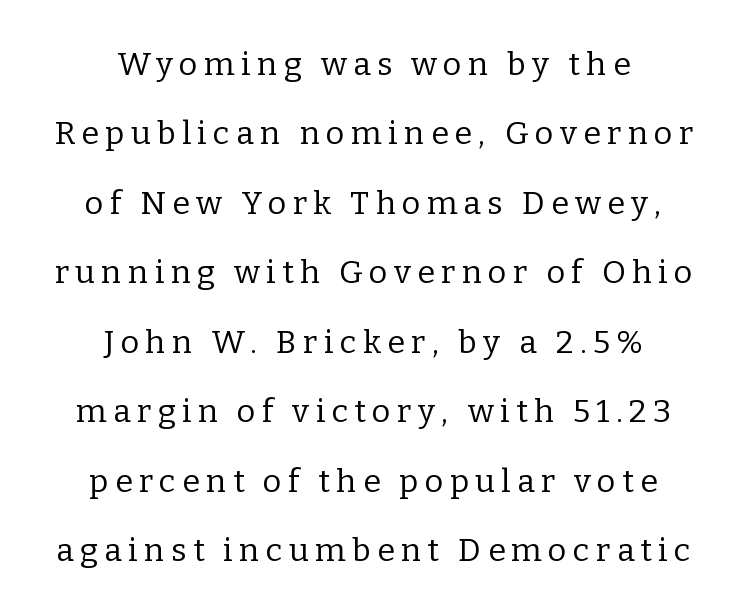
{"serif": "yes", "italic": "no", "bold": "no", "weight": "regular", "width": "normal", "stroke_contrast": "low", "x_height": "medium", "monospaced": "no", "underline": "no", "align": "center", "line_spacing": "loose", "line_spacing_ratio": 2.17, "letter_spacing": "wide", "letter_spacing_em": 0.2, "glyph_px": 32}
